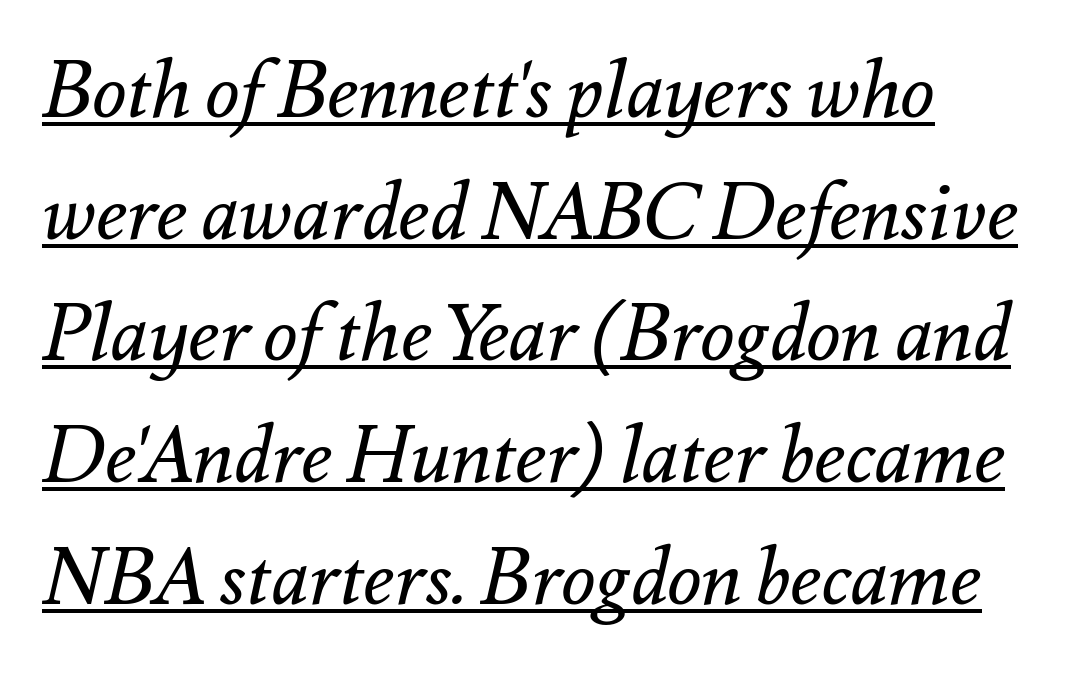
The image shows 79 px regular-weight type, italic (leaning right); set left-aligned, normal line spacing (1.54x), normal letter spacing, underlined; medium stroke contrast and a small x-height.
